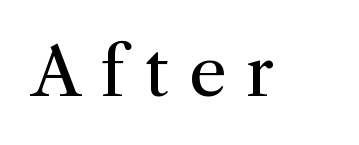
Q: Is the text bold? A: No.
Q: Is the text italic (slanted)? A: No, it is upright.
Q: Is the typeface a serif or a sans-serif typeface? A: Serif.
Q: Is the text underlined? A: No.
Q: Is the spacing between letters normal or unusually wide? A: Unusually wide.
Q: Width (condensed, normal, or wide)? A: Normal.
Q: Stroke contrast? A: Medium.
Q: x-height? A: Medium.
Q: Monospaced? A: No.
